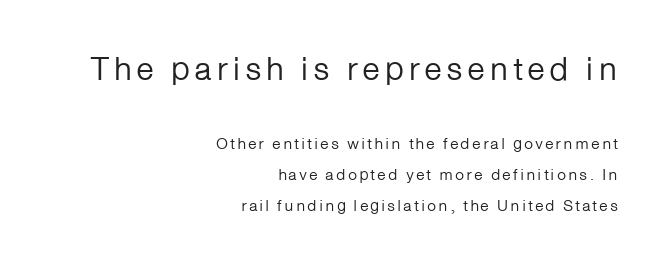
Q: Is the text bold? A: No.
Q: Is the text italic (slanted)? A: No, it is upright.
Q: Is the typeface a serif or a sans-serif typeface? A: Sans-serif.
Q: Is the text underlined? A: No.
Q: How is the paragraph aligned? A: Right-aligned.
Q: Is the spacing between lines tight, normal or loose? A: Loose.
Q: Which block of text is set in a larger size, the first (top) or the second (bottom)? A: The first (top) one.
Q: Width (condensed, normal, or wide)? A: Normal.
Q: Stroke contrast? A: Low.
Q: x-height? A: Medium.
Q: Monospaced? A: No.
